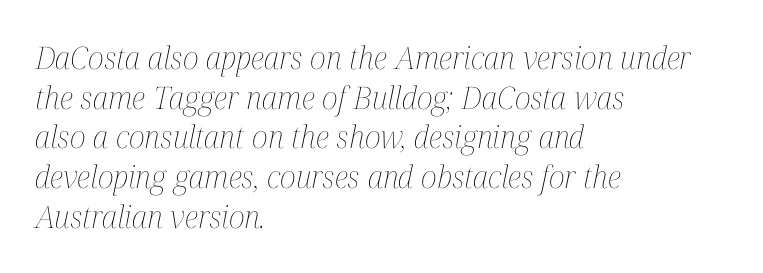
The image shows 31 px thin, condensed type, italic (leaning right); set left-aligned, normal line spacing (1.28x), normal letter spacing, not underlined; medium stroke contrast and a medium x-height.
